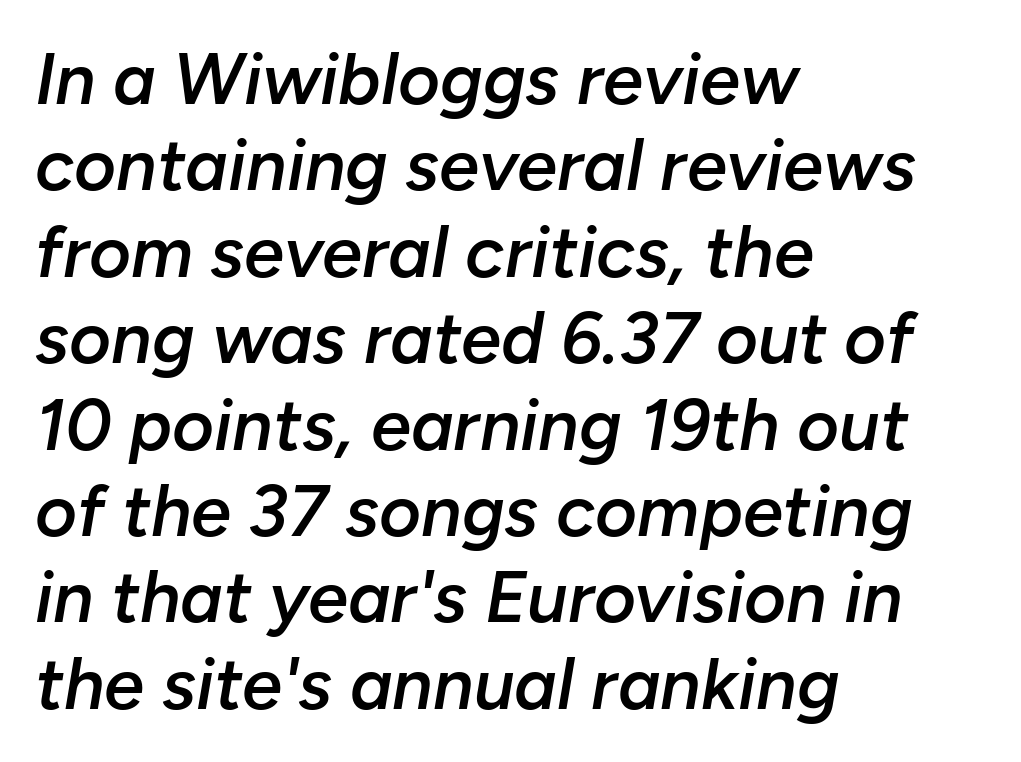
Q: Is the text bold? A: Semi-bold.
Q: Is the text italic (slanted)? A: Yes, it leans right by about 10 degrees.
Q: Is the text underlined? A: No.
Q: How is the paragraph aligned? A: Left-aligned.
Q: Is the spacing between letters normal or unusually wide? A: Normal.
Q: Width (condensed, normal, or wide)? A: Normal.
Q: Stroke contrast? A: Low.
Q: x-height? A: Medium.
Q: Monospaced? A: No.
